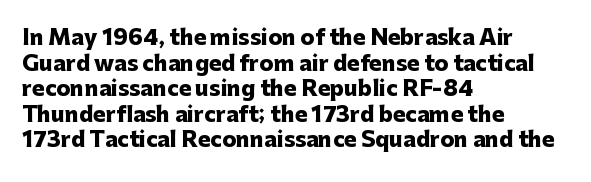
Is there any slant? The stems are plumb. The zone under the glyphs is completely vacant. Caption: bold face, heavy strokes. Each word holds together tightly as a unit, with standard inter-letter gaps. Does the copy run flush right? No — it runs flush left.
